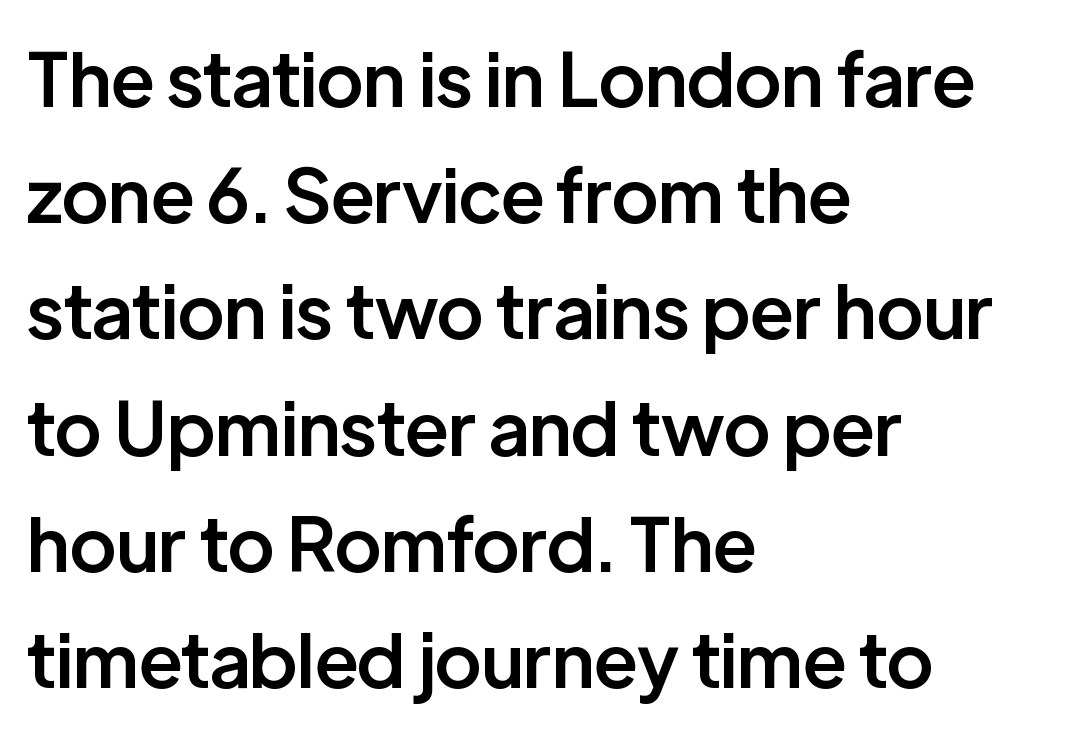
{"serif": "no", "italic": "no", "bold": "semi", "weight": "semibold", "width": "normal", "stroke_contrast": "low", "x_height": "medium", "monospaced": "no", "underline": "no", "align": "left", "line_spacing": "normal", "line_spacing_ratio": 1.57, "letter_spacing": "normal", "letter_spacing_em": 0.0, "glyph_px": 74}
